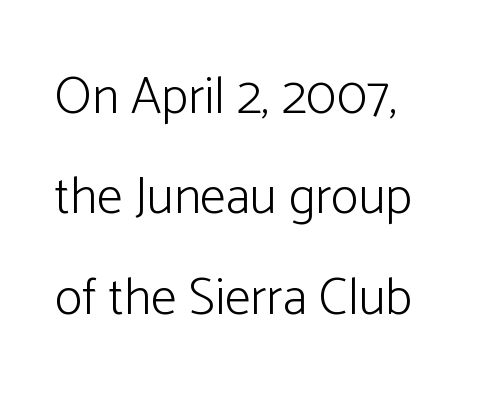
Horizontal alignment here is leftward, the default for most running prose. It's the straight-up-and-down kind of type. These lines are composed in type without serifs. The rendering keeps characters at their native spacing. The space directly below the letters is spotless. Is there much room between lines? Yes — plenty of vertical air separates them.
